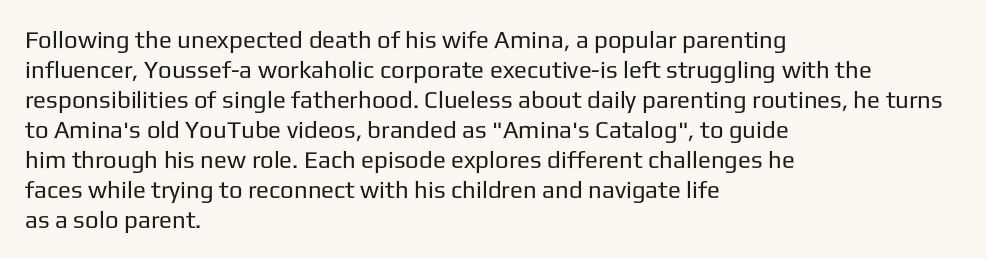
Q: Is the text bold? A: No.
Q: Is the text italic (slanted)? A: No, it is upright.
Q: Is the text underlined? A: No.
Q: How is the paragraph aligned? A: Left-aligned.
Q: Is the spacing between letters normal or unusually wide? A: Normal.
Q: Is the spacing between lines tight, normal or loose? A: Normal.
